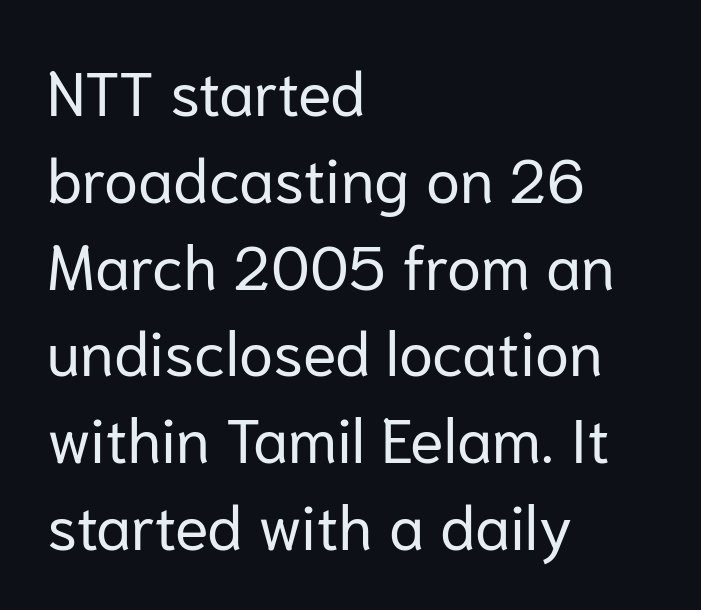
{"serif": "no", "italic": "no", "bold": "no", "weight": "regular", "width": "normal", "stroke_contrast": "low", "x_height": "medium", "monospaced": "no", "underline": "no", "align": "left", "line_spacing": "normal", "line_spacing_ratio": 1.4, "letter_spacing": "normal", "letter_spacing_em": 0.0, "glyph_px": 62}
